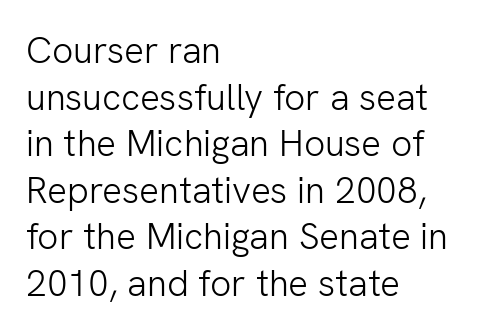
Q: Is the text bold? A: No.
Q: Is the text italic (slanted)? A: No, it is upright.
Q: Is the typeface a serif or a sans-serif typeface? A: Sans-serif.
Q: Is the text underlined? A: No.
Q: How is the paragraph aligned? A: Left-aligned.
Q: Is the spacing between letters normal or unusually wide? A: Normal.
Q: Is the spacing between lines tight, normal or loose? A: Normal.
Q: Width (condensed, normal, or wide)? A: Normal.
Q: Stroke contrast? A: Low.
Q: x-height? A: Medium.
Q: Monospaced? A: No.
